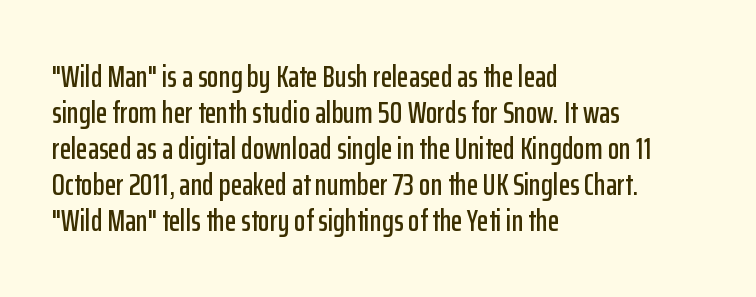
Q: Is the text italic (slanted)? A: No, it is upright.
Q: Is the typeface a serif or a sans-serif typeface? A: Sans-serif.
Q: Is the text underlined? A: No.
Q: How is the paragraph aligned? A: Left-aligned.
Q: Is the spacing between letters normal or unusually wide? A: Normal.
Q: Width (condensed, normal, or wide)? A: Condensed.
Q: Stroke contrast? A: Low.
Q: x-height? A: Medium.
Q: Monospaced? A: No.
